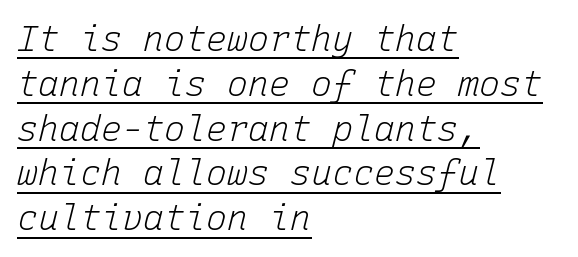
{"italic": "yes", "lean": "right", "slant_degrees": 15, "bold": "no", "weight": "light", "width": "normal", "stroke_contrast": "low", "x_height": "medium", "monospaced": "yes", "underline": "yes", "align": "left", "line_spacing": "normal", "line_spacing_ratio": 1.28, "letter_spacing": "normal", "letter_spacing_em": 0.0, "glyph_px": 35}
